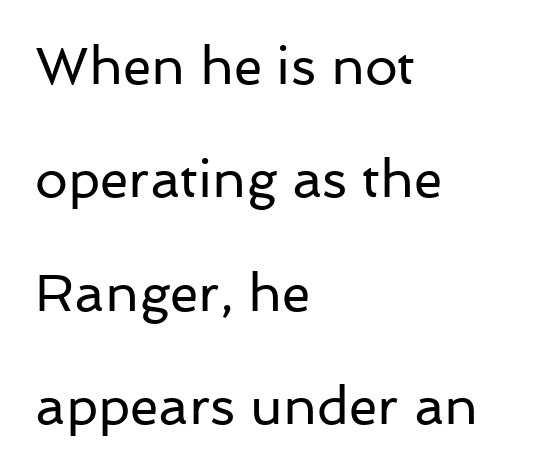
Q: Is the text bold? A: No.
Q: Is the text italic (slanted)? A: No, it is upright.
Q: Is the typeface a serif or a sans-serif typeface? A: Sans-serif.
Q: Is the text underlined? A: No.
Q: How is the paragraph aligned? A: Left-aligned.
Q: Is the spacing between letters normal or unusually wide? A: Normal.
Q: Is the spacing between lines tight, normal or loose? A: Loose.
Q: Width (condensed, normal, or wide)? A: Normal.
Q: Stroke contrast? A: Low.
Q: x-height? A: Medium.
Q: Monospaced? A: No.
